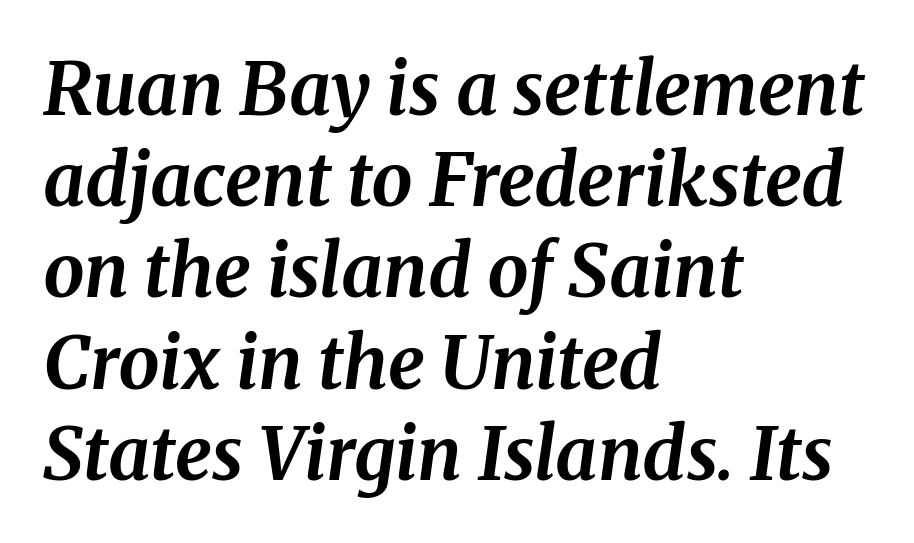
The image shows 73 px bold serif type, italic (leaning right); set left-aligned, normal line spacing (1.25x), normal letter spacing, not underlined; medium stroke contrast and a medium x-height.
